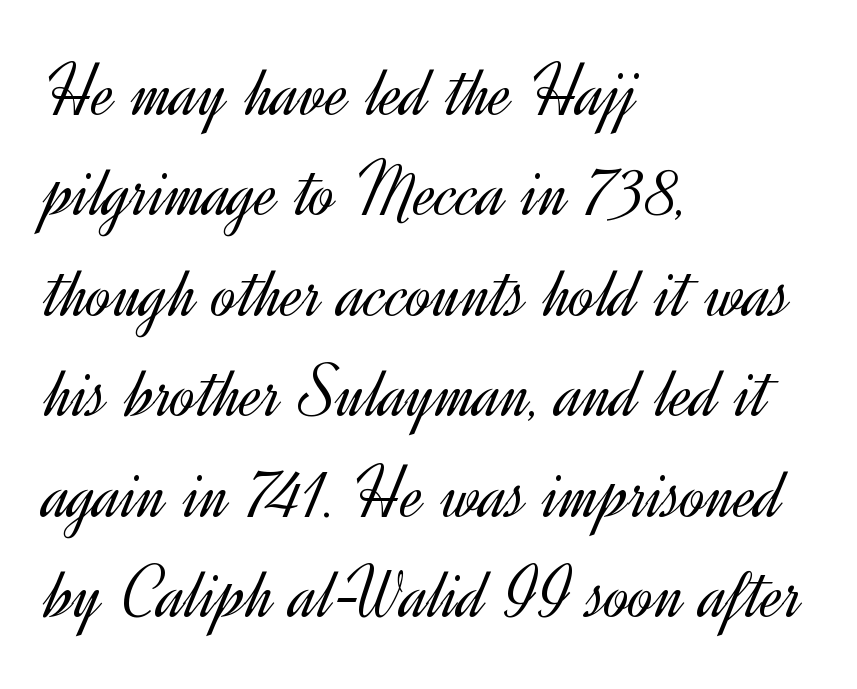
The image shows 75 px light sans-serif type; set left-aligned, normal line spacing (1.34x), normal letter spacing, not underlined; a small x-height.
